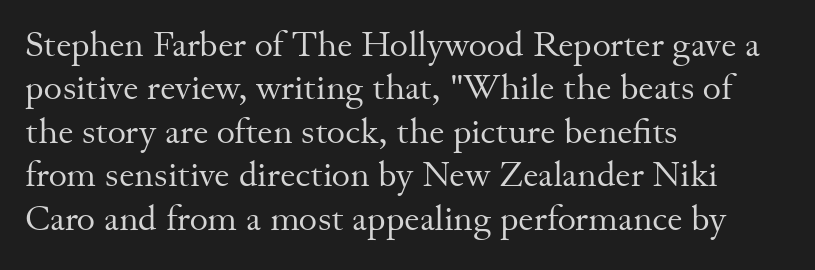
The image shows 35 px regular-weight serif type, upright; set left-aligned, line spacing 1.24x, normal letter spacing, not underlined; medium stroke contrast and a small x-height.
